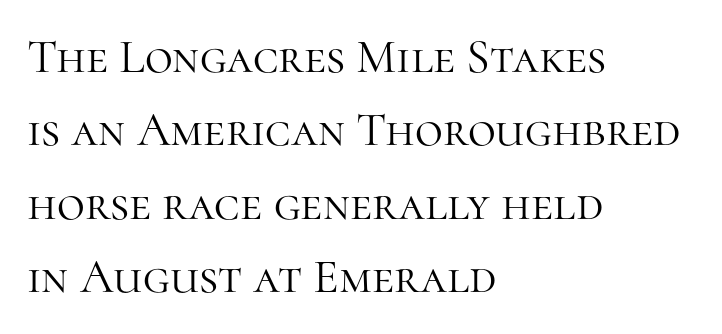
{"serif": "yes", "italic": "no", "bold": "no", "weight": "light", "width": "normal", "stroke_contrast": "high", "x_height": "medium", "monospaced": "no", "underline": "no", "align": "left", "line_spacing": "normal", "line_spacing_ratio": 1.53, "letter_spacing": "normal", "letter_spacing_em": 0.0, "glyph_px": 48}
